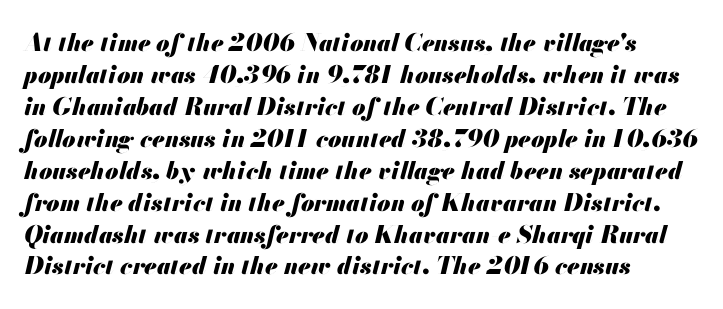
Q: Is the text bold? A: Yes.
Q: Is the text italic (slanted)? A: Yes, it leans right by about 13 degrees.
Q: Is the text underlined? A: No.
Q: How is the paragraph aligned? A: Left-aligned.
Q: Is the spacing between letters normal or unusually wide? A: Normal.
Q: Is the spacing between lines tight, normal or loose? A: Normal.
